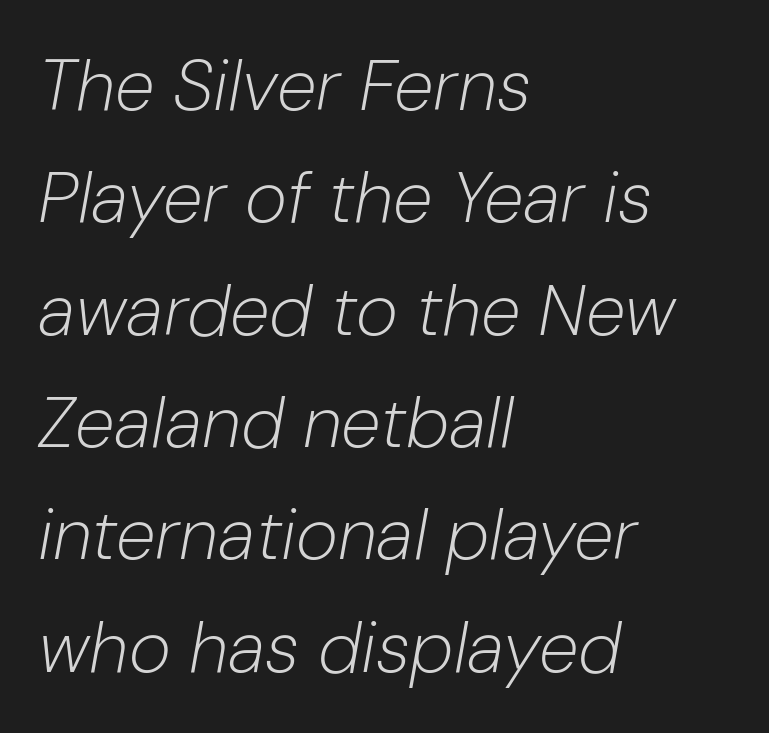
Q: Is the text bold? A: No.
Q: Is the text italic (slanted)? A: Yes, it leans right by about 10 degrees.
Q: Is the text underlined? A: No.
Q: How is the paragraph aligned? A: Left-aligned.
Q: Is the spacing between letters normal or unusually wide? A: Normal.
Q: Is the spacing between lines tight, normal or loose? A: Normal.
Q: Width (condensed, normal, or wide)? A: Normal.
Q: Stroke contrast? A: Low.
Q: x-height? A: Medium.
Q: Monospaced? A: No.
